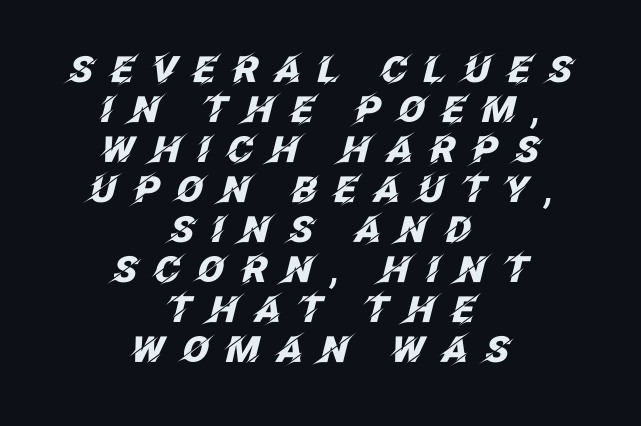
In terms of weight, the rendering is a true, heavy bold. You could not count columns in this text — the font is proportionally spaced. The compositor balanced each line on the midline. How would I describe the line gaps? Narrow and economical. These lines were composed using italics.
